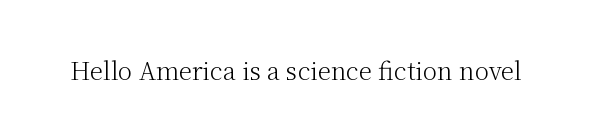
The image shows 24 px text type, upright; set normal letter spacing, not underlined.
